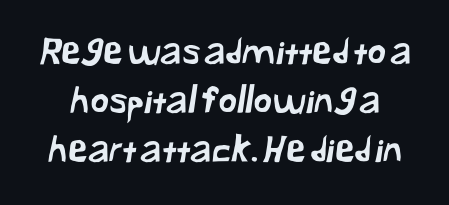
Lines of text with bare space underneath. Short note: letters normally spaced. The leading is moderate, giving the passage an even texture. Proportional: the letters do not fall into vertical columns. A typesetter would label this face a sans.
